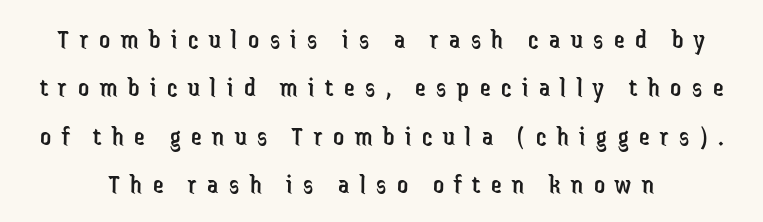
The image shows 27 px text type, upright; set line spacing 1.79x, unusually wide letter spacing (+0.39 em), not underlined.
